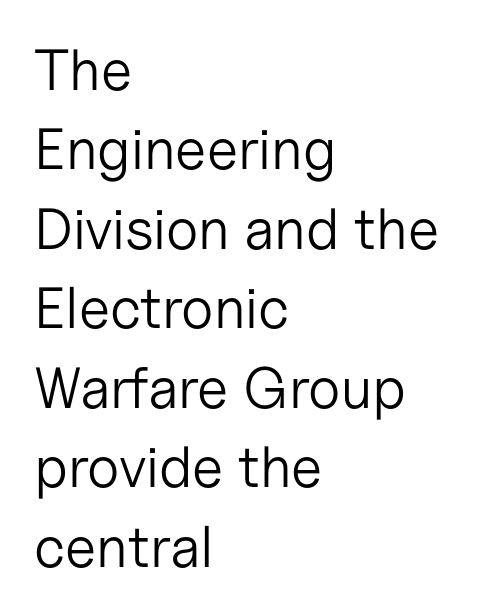
The image shows 58 px light sans-serif type, upright; set left-aligned, normal line spacing (1.37x), normal letter spacing, not underlined; low stroke contrast and a medium x-height.
